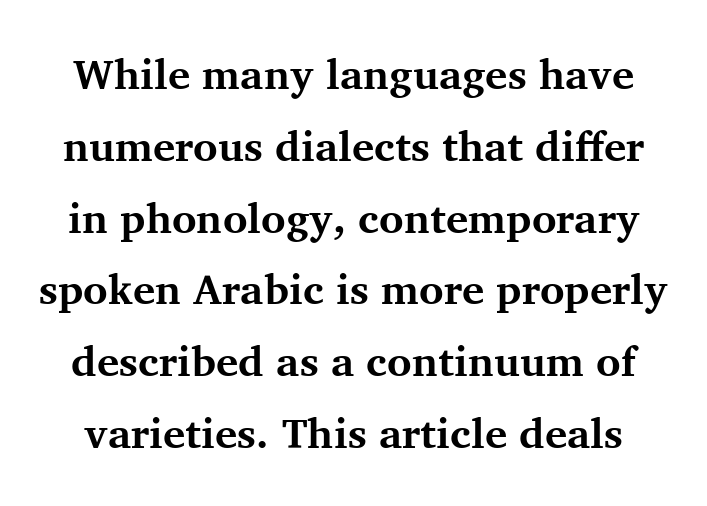
Bare-footed words on every line. Ordinary non-slanted type is in use. Proportional: the letters do not fall into vertical columns. Yep, those are serifs on the letters. The line texture is even and compact thanks to regular tracking. On the weight axis this lands at bold, roughly 700.
